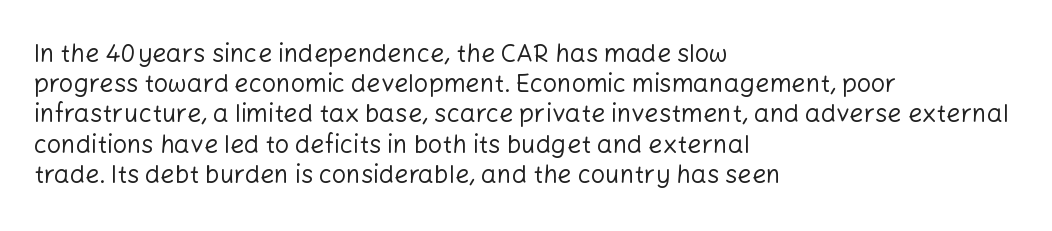
{"italic": "no", "bold": "no", "underline": "no", "align": "left", "line_spacing_ratio": 1.21, "letter_spacing": "normal", "letter_spacing_em": 0.0, "glyph_px": 25}
